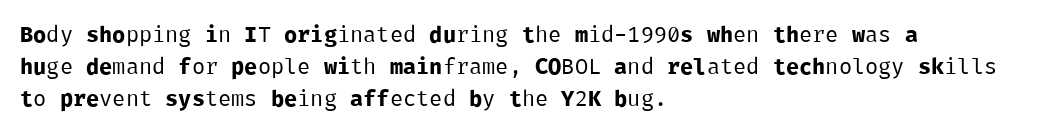
{"italic": "no", "bold": "no", "underline": "no", "align": "left", "line_spacing": "normal", "line_spacing_ratio": 1.45, "letter_spacing": "normal", "letter_spacing_em": 0.0, "glyph_px": 22}
